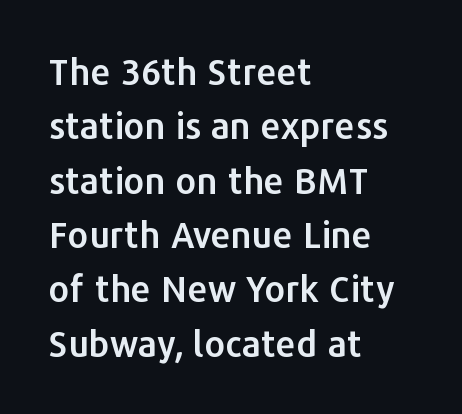
Q: Is the text italic (slanted)? A: No, it is upright.
Q: Is the typeface a serif or a sans-serif typeface? A: Sans-serif.
Q: Is the text underlined? A: No.
Q: How is the paragraph aligned? A: Left-aligned.
Q: Is the spacing between letters normal or unusually wide? A: Normal.
Q: Is the spacing between lines tight, normal or loose? A: Normal.
Q: Width (condensed, normal, or wide)? A: Normal.
Q: Stroke contrast? A: Low.
Q: x-height? A: Medium.
Q: Monospaced? A: No.
